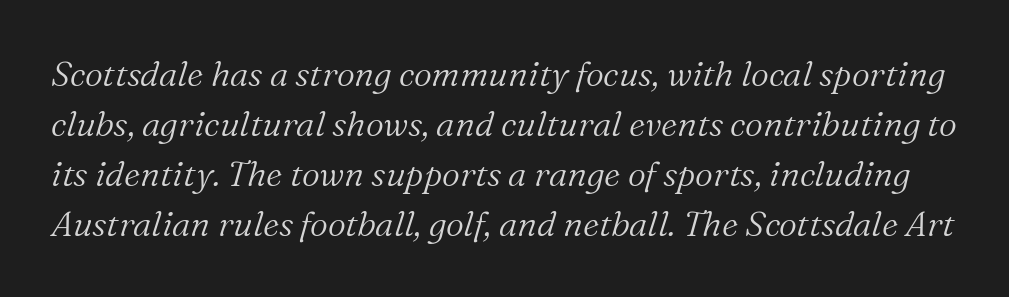
Q: Is the text bold? A: No.
Q: Is the text italic (slanted)? A: Yes, it leans right by about 16 degrees.
Q: Is the typeface a serif or a sans-serif typeface? A: Serif.
Q: Is the text underlined? A: No.
Q: Is the spacing between letters normal or unusually wide? A: Normal.
Q: Is the spacing between lines tight, normal or loose? A: Normal.
Q: Width (condensed, normal, or wide)? A: Normal.
Q: Stroke contrast? A: Medium.
Q: x-height? A: Medium.
Q: Monospaced? A: No.
